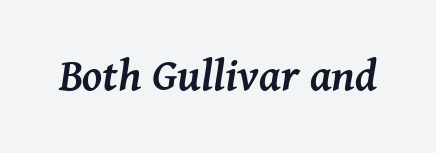
These words are printed bold, with thick strokes throughout. What kind of face is this? One with serifs. Observe the lean: these are italic letterforms. Lines of text with bare space underneath. Is the letter spacing exaggerated? No — it looks like the ordinary default. Looks like regular typesetting: each glyph gets only the width it needs.
